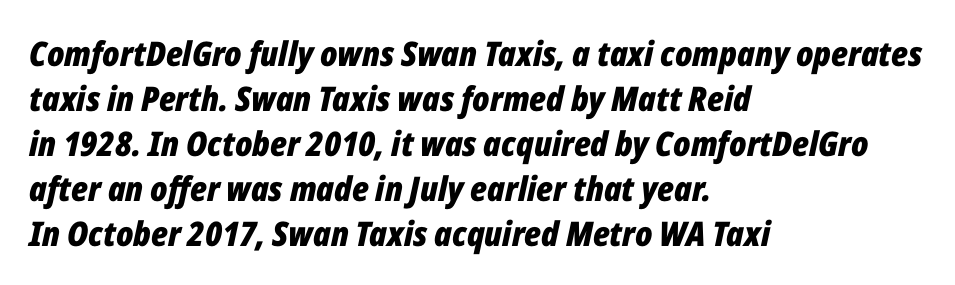
The image shows 34 px bold, condensed type, italic (leaning right); set left-aligned, normal line spacing (1.32x), normal letter spacing, not underlined; low stroke contrast and a medium x-height.
